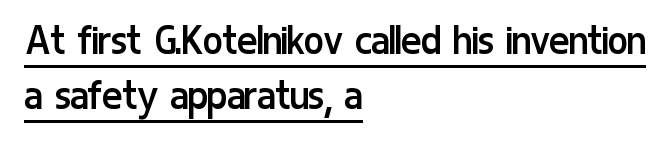
{"serif": "no", "italic": "no", "bold": "no", "weight": "regular", "width": "condensed", "stroke_contrast": "low", "x_height": "medium", "monospaced": "no", "underline": "yes", "align": "left", "line_spacing_ratio": 1.17, "letter_spacing": "normal", "letter_spacing_em": 0.0, "glyph_px": 47}
